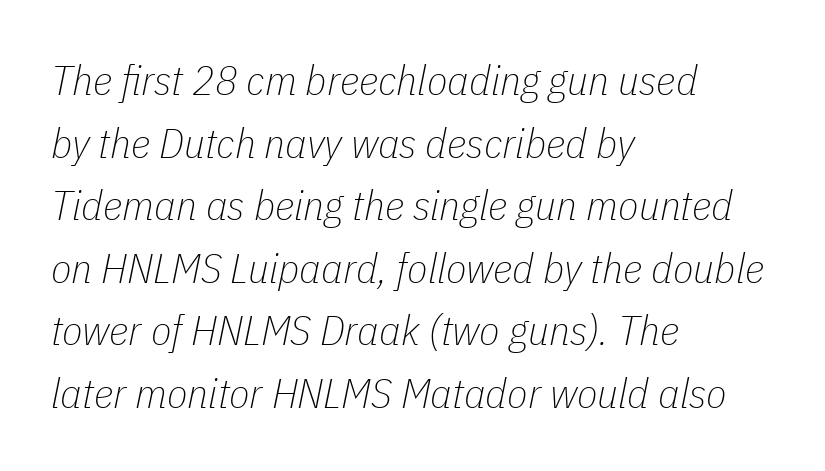
Q: Is the text bold? A: No.
Q: Is the text italic (slanted)? A: Yes, it leans right by about 11 degrees.
Q: Is the text underlined? A: No.
Q: How is the paragraph aligned? A: Left-aligned.
Q: Is the spacing between letters normal or unusually wide? A: Normal.
Q: Is the spacing between lines tight, normal or loose? A: Normal.
Q: Width (condensed, normal, or wide)? A: Condensed.
Q: Stroke contrast? A: Low.
Q: x-height? A: Medium.
Q: Monospaced? A: No.
